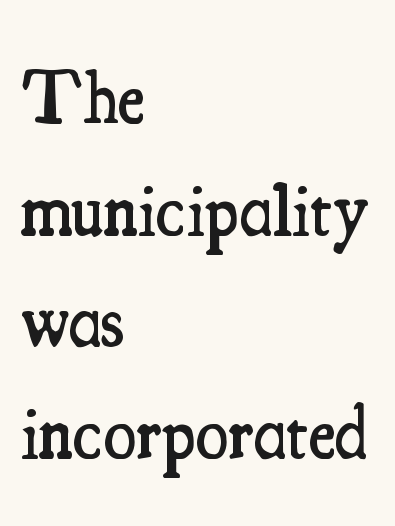
{"serif": "yes", "italic": "no", "bold": "semi", "weight": "semibold", "width": "condensed", "stroke_contrast": "medium", "x_height": "small", "monospaced": "no", "underline": "no", "align": "left", "line_spacing": "normal", "line_spacing_ratio": 1.51, "letter_spacing": "normal", "letter_spacing_em": 0.0, "glyph_px": 74}
